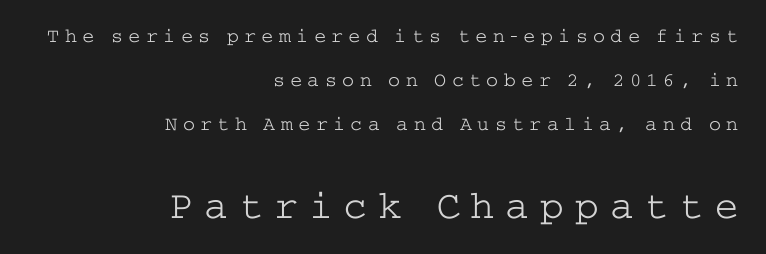
No word sits above an underline. A flush-right, rag-left setting is used for this passage. In terms of posture, this sample is upright. The text was rendered using a seriffed face with decorative stroke endings. Letters have the restrained weight of plain body copy at most.
